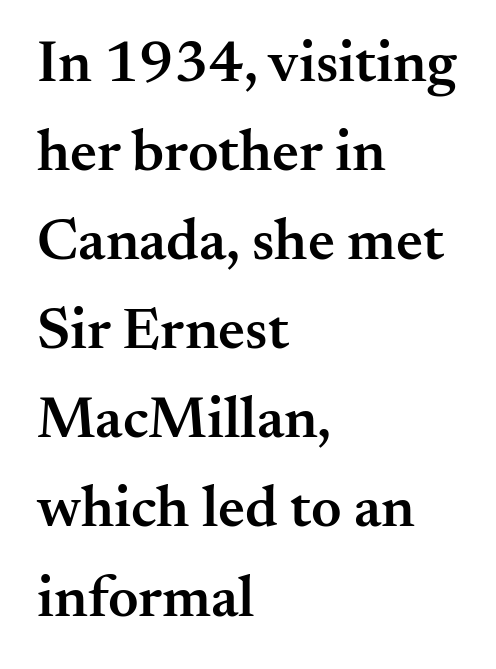
The image shows 59 px semibold serif type, upright; set left-aligned, normal line spacing (1.51x), normal letter spacing, not underlined; medium stroke contrast and a small x-height.
